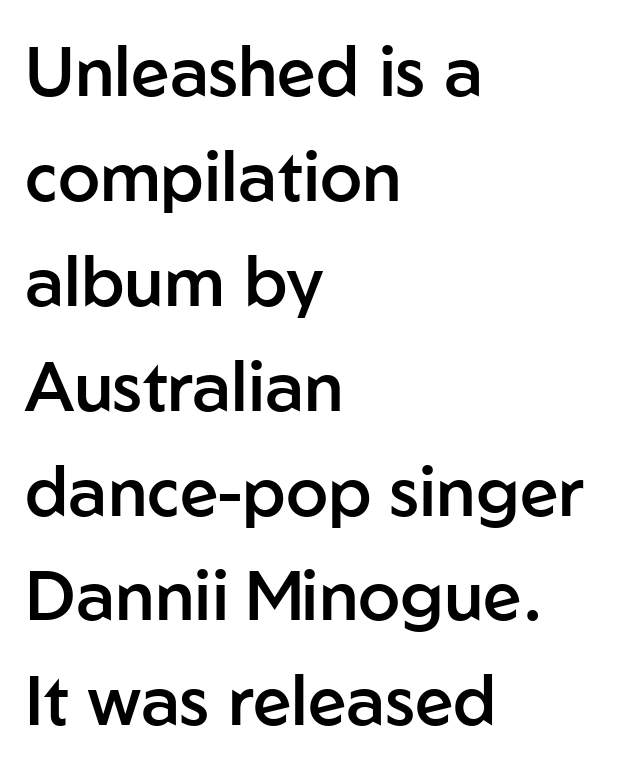
Check the space under the baseline: it is left empty. The line-height multiplier appears to be the usual default. Glyph-to-glyph distance matches everyday printed text. The font is running at a semibold setting, under full bold. No italicization has been applied; the sample stays upright.
